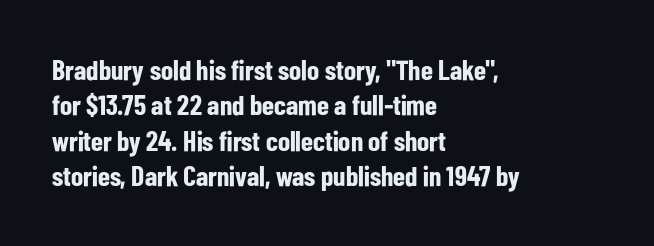
Q: Is the text bold? A: Yes.
Q: Is the text italic (slanted)? A: No, it is upright.
Q: Is the typeface a serif or a sans-serif typeface? A: Sans-serif.
Q: Is the text underlined? A: No.
Q: How is the paragraph aligned? A: Left-aligned.
Q: Is the spacing between letters normal or unusually wide? A: Normal.
Q: Is the spacing between lines tight, normal or loose? A: Normal.
Q: Width (condensed, normal, or wide)? A: Condensed.
Q: Stroke contrast? A: Low.
Q: x-height? A: Medium.
Q: Monospaced? A: No.
